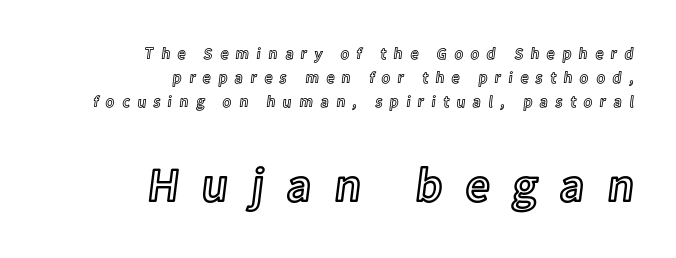
{"width": "normal", "x_height": "medium", "monospaced": "no", "underline": "no", "align": "right", "line_spacing": "normal", "line_spacing_ratio": 1.49, "letter_spacing": "wide", "letter_spacing_em": 0.47, "larger_block": "second", "size_ratio": 3.0, "glyph_px": 48}
